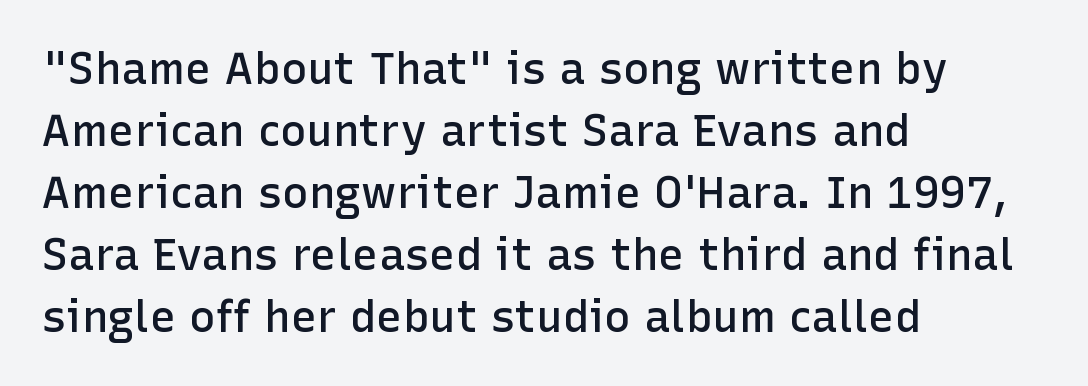
{"serif": "no", "italic": "no", "bold": "semi", "weight": "semibold", "width": "normal", "stroke_contrast": "low", "x_height": "medium", "monospaced": "no", "underline": "no", "align": "left", "line_spacing": "normal", "line_spacing_ratio": 1.41, "letter_spacing": "normal", "letter_spacing_em": 0.0, "glyph_px": 44}
